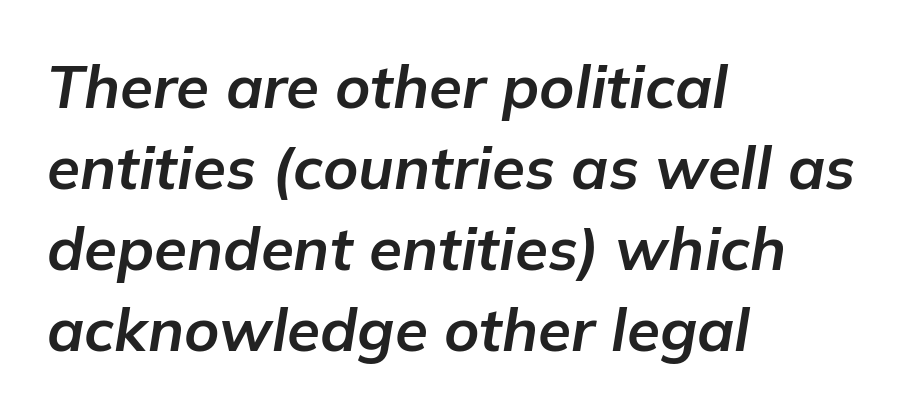
Q: Is the text bold? A: Yes.
Q: Is the text italic (slanted)? A: Yes, it leans right by about 9 degrees.
Q: Is the text underlined? A: No.
Q: How is the paragraph aligned? A: Left-aligned.
Q: Is the spacing between letters normal or unusually wide? A: Normal.
Q: Is the spacing between lines tight, normal or loose? A: Normal.
Q: Width (condensed, normal, or wide)? A: Normal.
Q: Stroke contrast? A: Low.
Q: x-height? A: Medium.
Q: Monospaced? A: No.
